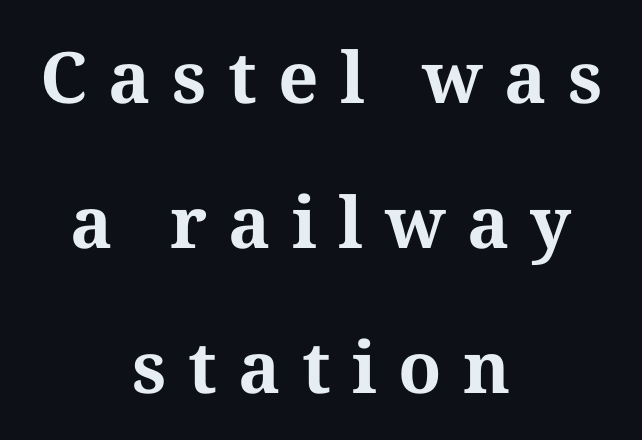
Q: Is the text bold? A: Yes.
Q: Is the text italic (slanted)? A: No, it is upright.
Q: Is the typeface a serif or a sans-serif typeface? A: Serif.
Q: Is the text underlined? A: No.
Q: How is the paragraph aligned? A: Centered.
Q: Is the spacing between letters normal or unusually wide? A: Unusually wide.
Q: Is the spacing between lines tight, normal or loose? A: Loose.
Q: Width (condensed, normal, or wide)? A: Normal.
Q: Stroke contrast? A: Medium.
Q: x-height? A: Medium.
Q: Monospaced? A: No.
